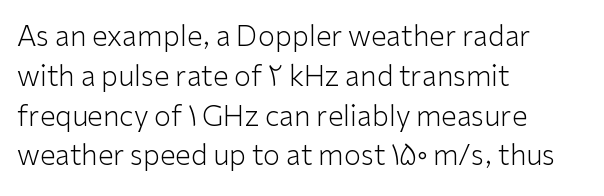
{"serif": "no", "italic": "no", "bold": "no", "weight": "light", "width": "normal", "stroke_contrast": "low", "x_height": "medium", "monospaced": "no", "underline": "no", "align": "left", "line_spacing": "normal", "line_spacing_ratio": 1.42, "letter_spacing": "normal", "letter_spacing_em": 0.0, "glyph_px": 28}
